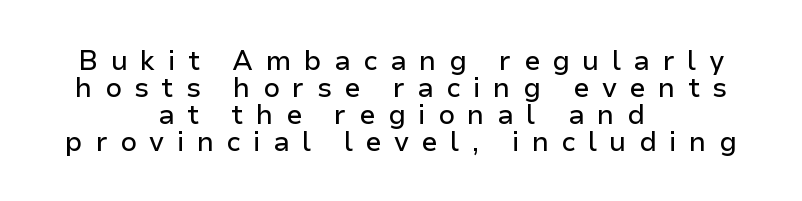
The image shows 27 px text type, upright; set centered, tight line spacing (1.0x), unusually wide letter spacing (+0.46 em), not underlined.
